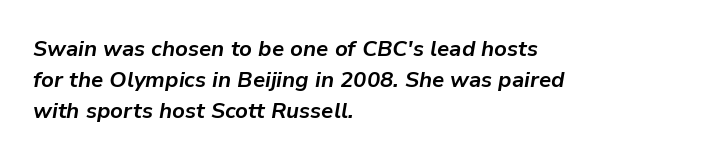
This block has exactly the height ordinary leading produces. Italic: yes, the glyphs are oblique. Heft: maximum for text — a bold. Spacing between characters is what you'd get straight out of the box. Unmarked baselines from the first word to the last. The paragraph shown leans on its left margin.
